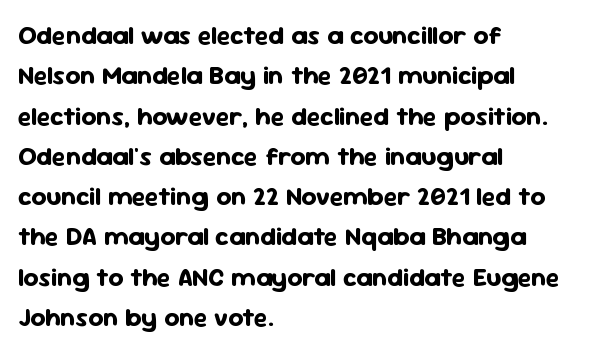
Q: Is the text bold? A: Yes.
Q: Is the text italic (slanted)? A: No, it is upright.
Q: Is the text underlined? A: No.
Q: How is the paragraph aligned? A: Left-aligned.
Q: Is the spacing between letters normal or unusually wide? A: Normal.
Q: Is the spacing between lines tight, normal or loose? A: Normal.
